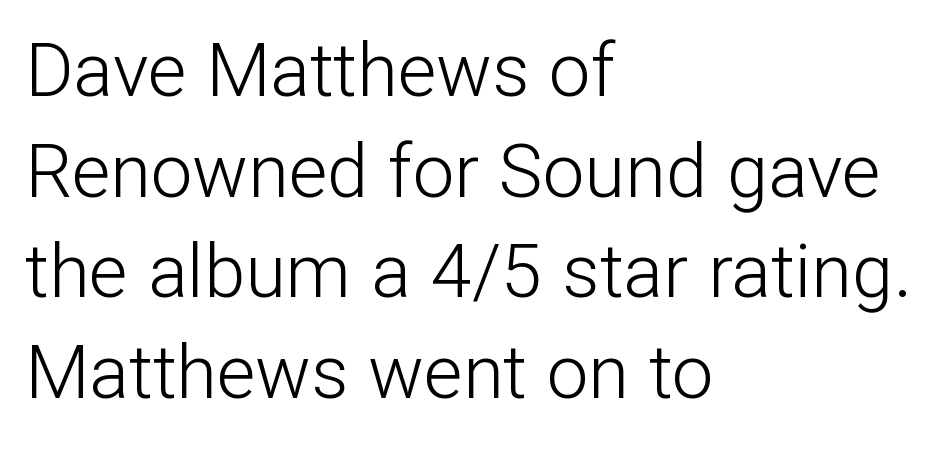
{"serif": "no", "italic": "no", "bold": "no", "weight": "light", "width": "normal", "stroke_contrast": "low", "x_height": "medium", "monospaced": "no", "underline": "no", "align": "left", "line_spacing": "normal", "line_spacing_ratio": 1.36, "letter_spacing": "normal", "letter_spacing_em": 0.0, "glyph_px": 74}
